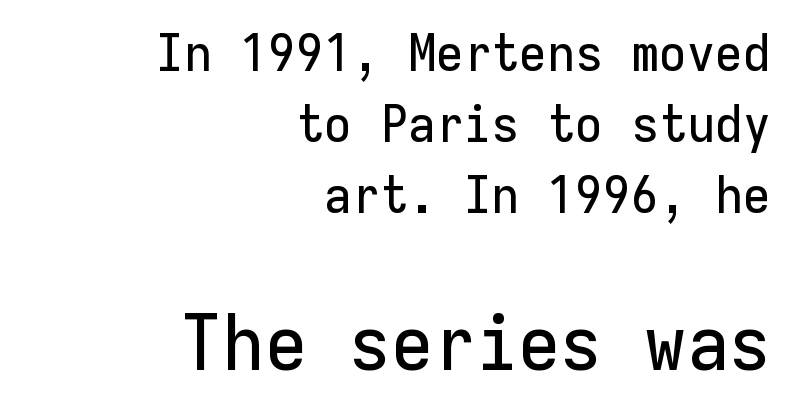
Q: Is the text italic (slanted)? A: No, it is upright.
Q: Is the typeface a serif or a sans-serif typeface? A: Sans-serif.
Q: Is the text underlined? A: No.
Q: How is the paragraph aligned? A: Right-aligned.
Q: Is the spacing between letters normal or unusually wide? A: Normal.
Q: Is the spacing between lines tight, normal or loose? A: Normal.
Q: Which block of text is set in a larger size, the first (top) or the second (bottom)? A: The second (bottom) one.
Q: Width (condensed, normal, or wide)? A: Normal.
Q: Stroke contrast? A: Low.
Q: x-height? A: Medium.
Q: Monospaced? A: Yes.
